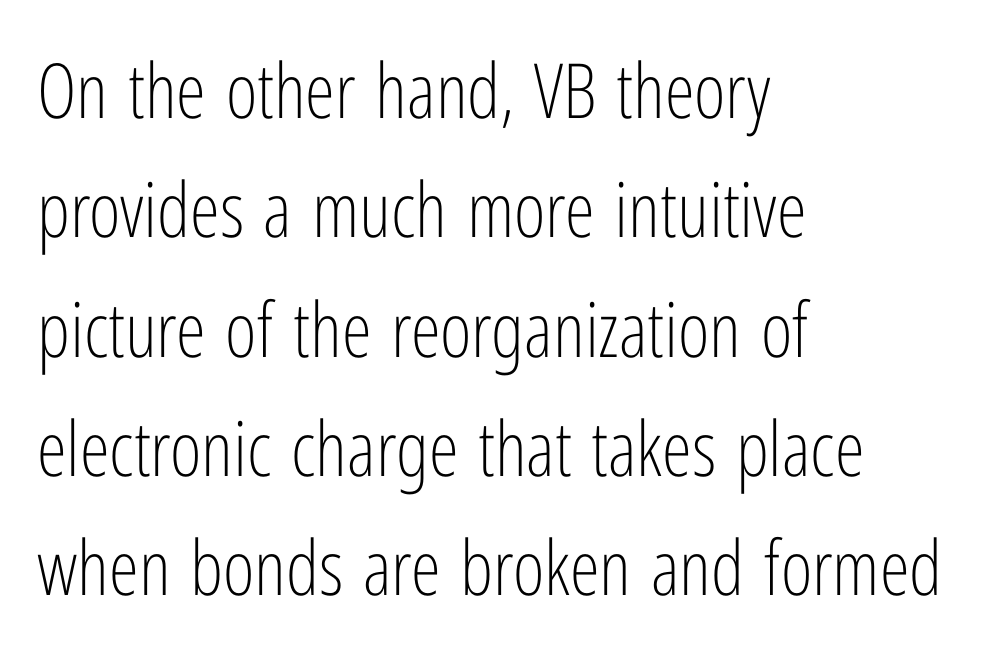
Q: Is the text bold? A: No.
Q: Is the text italic (slanted)? A: No, it is upright.
Q: Is the typeface a serif or a sans-serif typeface? A: Sans-serif.
Q: Is the text underlined? A: No.
Q: How is the paragraph aligned? A: Left-aligned.
Q: Is the spacing between letters normal or unusually wide? A: Normal.
Q: Is the spacing between lines tight, normal or loose? A: Normal.
Q: Width (condensed, normal, or wide)? A: Condensed.
Q: Stroke contrast? A: Low.
Q: x-height? A: Medium.
Q: Monospaced? A: No.
